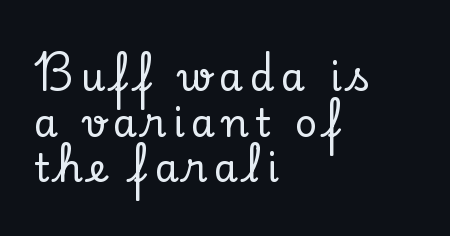
Italic? Not at all — the glyphs are vertical. To sum up the face: it has serifs. Every row of glyphs begins at an identical x-position on the left. Varying glyph widths throughout — classic text-font behaviour.
